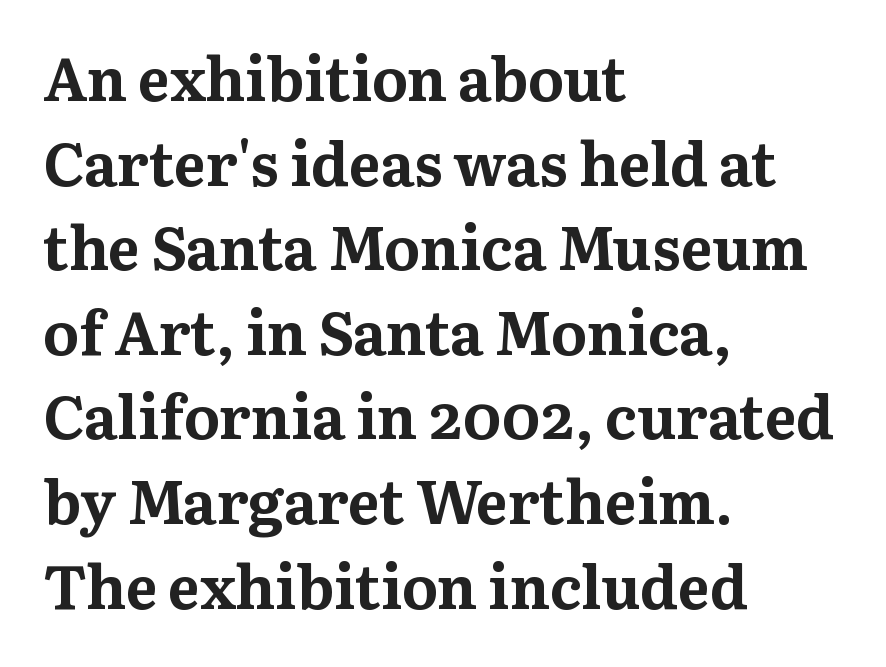
{"serif": "yes", "italic": "no", "bold": "yes", "weight": "bold", "width": "normal", "stroke_contrast": "medium", "x_height": "medium", "monospaced": "no", "underline": "no", "align": "left", "line_spacing": "normal", "line_spacing_ratio": 1.41, "letter_spacing": "normal", "letter_spacing_em": 0.0, "glyph_px": 60}
